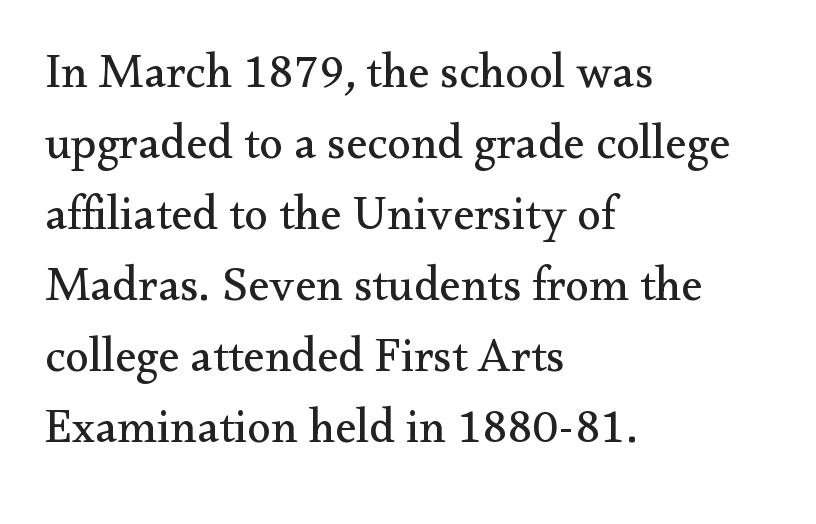
Stems here are at most as thick as an everyday book face. The font family rendered here belongs to the serif group. Upright lettering throughout. The compositor pushed each line to the left boundary. Leading matches the norm, producing a regular column.
